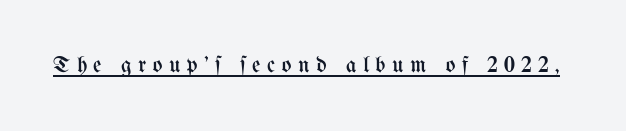
The axis of the letterforms is exactly vertical. Like a heading marked for emphasis, these lines bear an underscore. The face used here is rendered with a markedly widened letterfit. Stroke mass is kept to a normal reading level or below.
